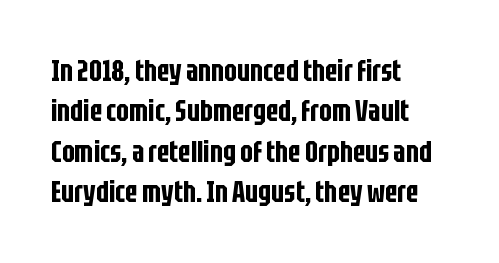
{"serif": "no", "italic": "no", "width": "condensed", "stroke_contrast": "low", "x_height": "large", "monospaced": "no", "underline": "no", "align": "left", "line_spacing": "normal", "line_spacing_ratio": 1.35, "letter_spacing": "normal", "letter_spacing_em": 0.0, "glyph_px": 30}
